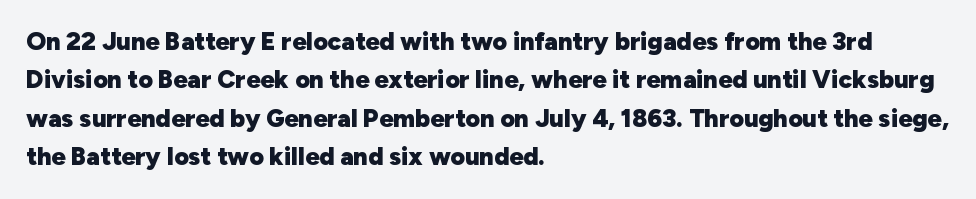
Here the glyphs are tracked normally, forming tight word shapes. Does the weight exceed regular? Yes, all the way to bold. The text block is weighted toward the left margin, trailing off unevenly rightward. Style check: upright. Notice how descenders clear the ascenders below comfortably — that's standard leading. Glance below the letters and you will spot only blank space.
